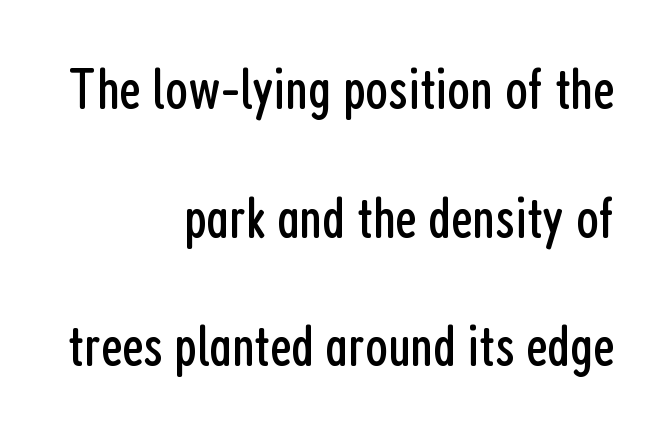
The image shows 59 px regular-weight, condensed sans-serif type, upright; set right-aligned, loose line spacing (2.18x), normal letter spacing, not underlined; low stroke contrast and a medium x-height.
